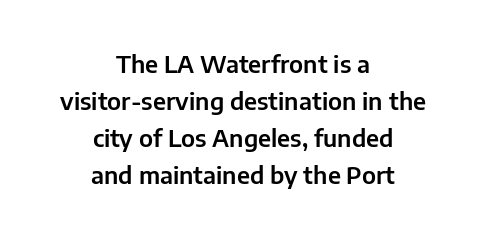
Reading down the block, each line starts at a different indent, mirrored at its end. Observe the ordinary spacing: letters are neighbours, not strangers. Quick note: not italic, upright. The string is rendered with underlining switched off. The space between consecutive lines is moderate.
